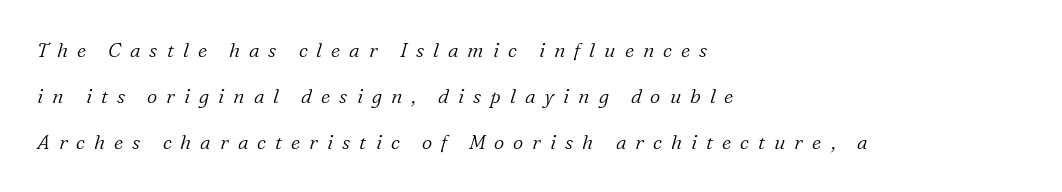
Q: Is the text bold? A: No.
Q: Is the text italic (slanted)? A: Yes, it leans right by about 16 degrees.
Q: Is the text underlined? A: No.
Q: How is the paragraph aligned? A: Left-aligned.
Q: Is the spacing between letters normal or unusually wide? A: Unusually wide.
Q: Is the spacing between lines tight, normal or loose? A: Loose.
